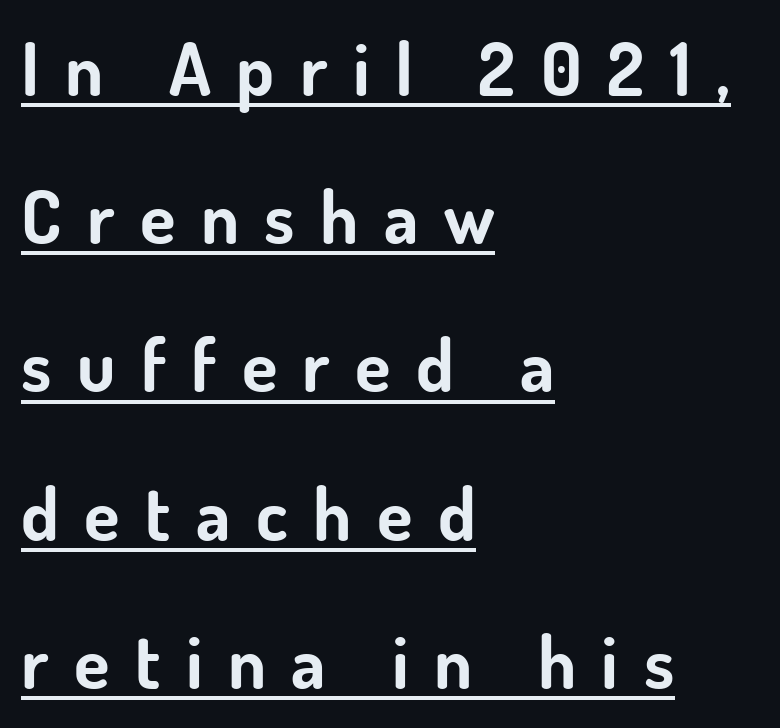
Q: Is the text bold? A: Yes.
Q: Is the text italic (slanted)? A: No, it is upright.
Q: Is the typeface a serif or a sans-serif typeface? A: Sans-serif.
Q: Is the text underlined? A: Yes.
Q: How is the paragraph aligned? A: Left-aligned.
Q: Is the spacing between letters normal or unusually wide? A: Unusually wide.
Q: Is the spacing between lines tight, normal or loose? A: Loose.
Q: Width (condensed, normal, or wide)? A: Normal.
Q: Stroke contrast? A: Low.
Q: x-height? A: Small.
Q: Monospaced? A: No.
